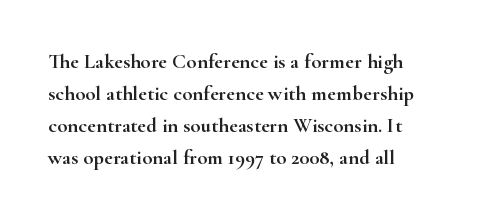
{"italic": "no", "underline": "no", "line_spacing": "normal", "line_spacing_ratio": 1.52, "letter_spacing": "normal", "letter_spacing_em": 0.0, "glyph_px": 21}
